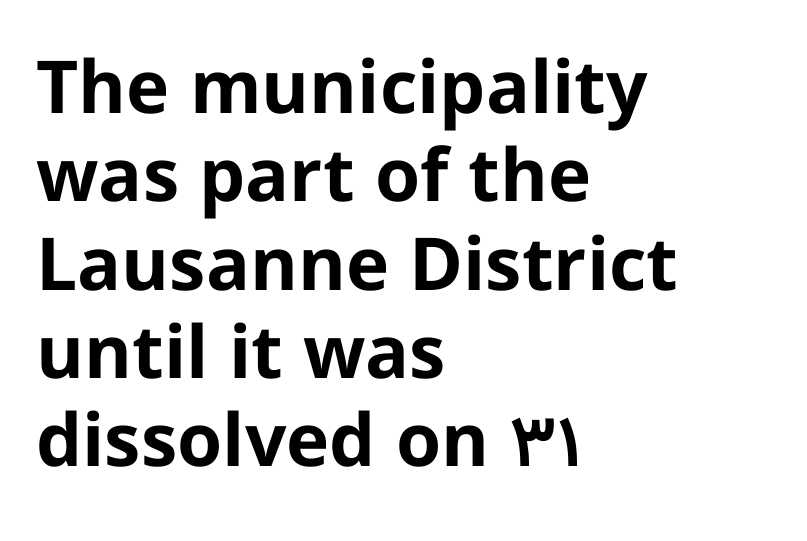
{"serif": "no", "italic": "no", "bold": "yes", "weight": "bold", "width": "normal", "stroke_contrast": "low", "x_height": "medium", "monospaced": "no", "underline": "no", "align": "left", "line_spacing_ratio": 1.21, "letter_spacing": "normal", "letter_spacing_em": 0.0, "glyph_px": 73}
